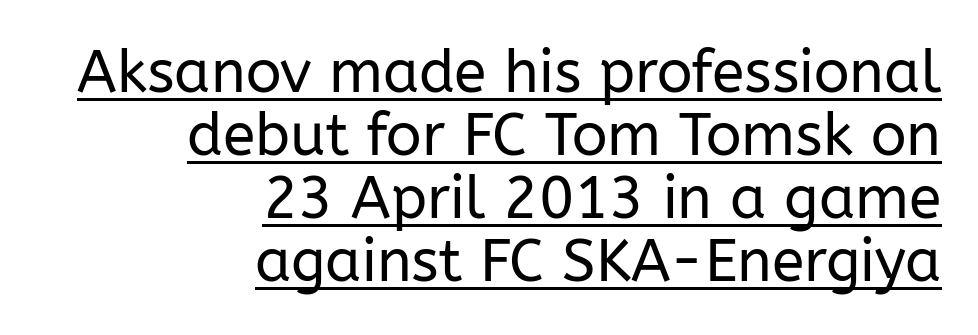
Glance below the letters and you will spot a drawn line. The line texture is even and compact thanks to regular tracking. Proportional: the letters do not fall into vertical columns. Does the copy run flush right? Yes — the right margin is perfectly even. A typesetter would label this face a sans. Is this a heavy cut? Hardly; it is regular or lighter.
